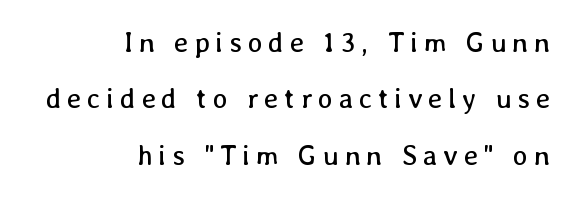
{"italic": "no", "bold": "no", "weight": "regular", "width": "normal", "stroke_contrast": "low", "x_height": "medium", "monospaced": "no", "underline": "no", "align": "right", "line_spacing": "loose", "line_spacing_ratio": 2.01, "letter_spacing": "wide", "letter_spacing_em": 0.21, "glyph_px": 28}
